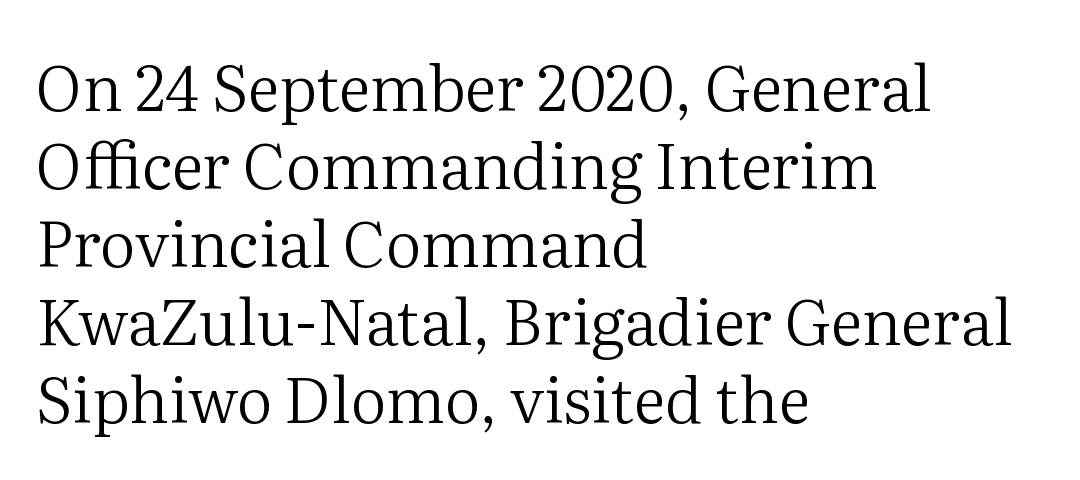
Q: Is the text bold? A: No.
Q: Is the text italic (slanted)? A: No, it is upright.
Q: Is the typeface a serif or a sans-serif typeface? A: Serif.
Q: Is the text underlined? A: No.
Q: How is the paragraph aligned? A: Left-aligned.
Q: Is the spacing between letters normal or unusually wide? A: Normal.
Q: Width (condensed, normal, or wide)? A: Normal.
Q: Stroke contrast? A: Medium.
Q: x-height? A: Medium.
Q: Monospaced? A: No.
